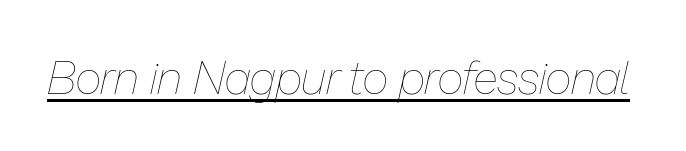
What decoration does the sample have? An underline. Think standard paragraph weight, or any step lighter than that. Compared with typical body copy, the letter spacing here is the same. Note the varied advance widths — an 'i' is clearly narrower than an 'm'.
